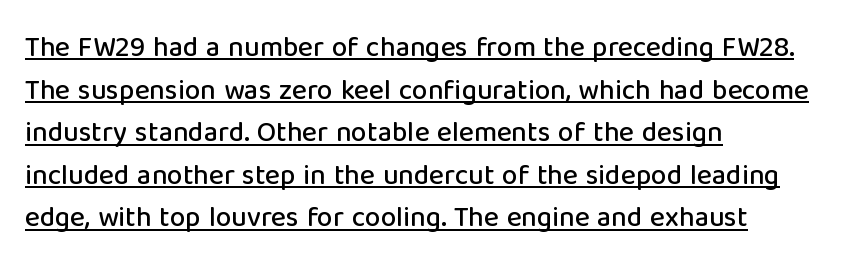
{"serif": "no", "italic": "no", "width": "normal", "stroke_contrast": "low", "x_height": "medium", "monospaced": "no", "underline": "yes", "align": "left", "line_spacing": "normal", "line_spacing_ratio": 1.52, "letter_spacing": "normal", "letter_spacing_em": 0.0, "glyph_px": 28}
